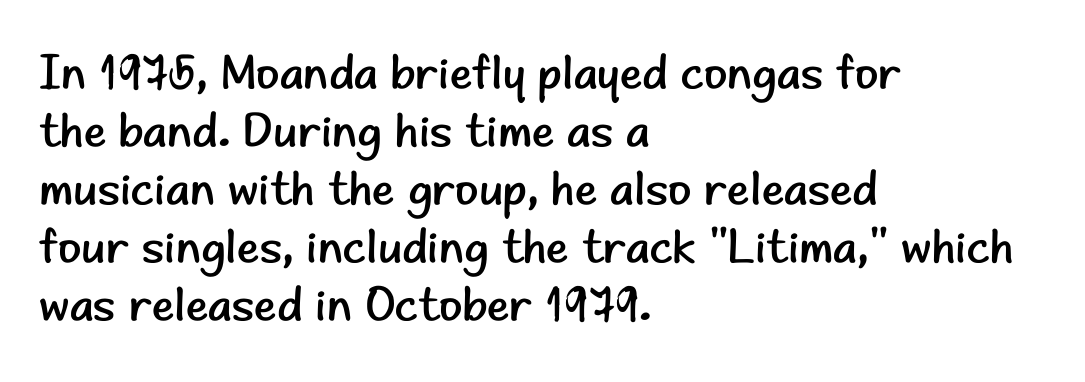
The image shows 48 px regular-weight sans-serif type, upright; set left-aligned, line spacing 1.21x, normal letter spacing, not underlined; low stroke contrast and a small x-height.
